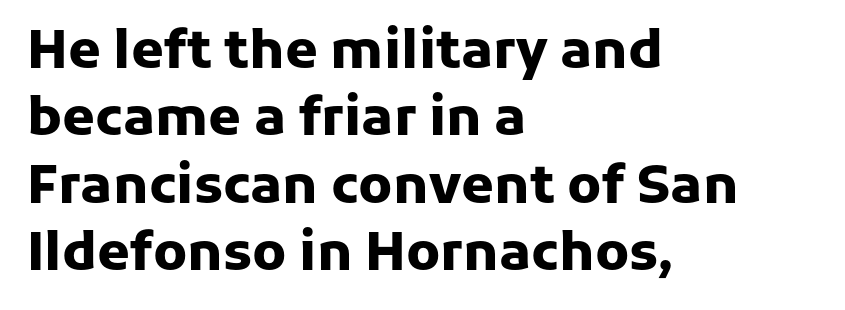
The image shows 53 px heavy sans-serif type, upright; set left-aligned, normal line spacing (1.27x), normal letter spacing, not underlined; low stroke contrast and a medium x-height.
